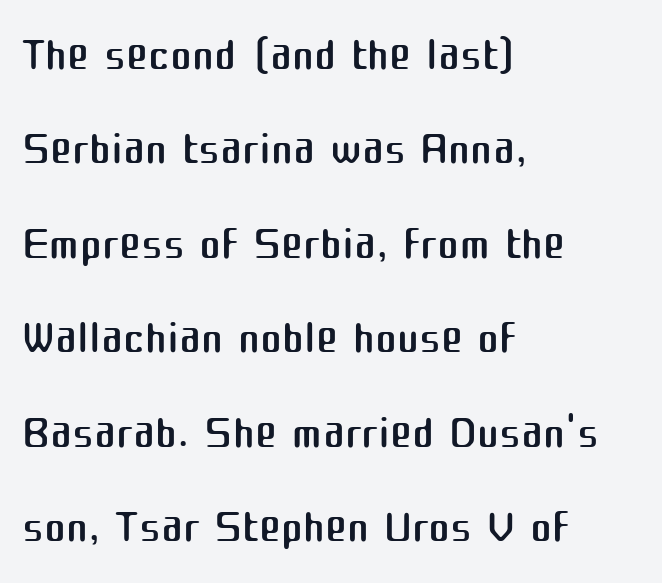
{"serif": "no", "italic": "no", "bold": "no", "weight": "regular", "width": "normal", "stroke_contrast": "medium", "x_height": "medium", "monospaced": "no", "underline": "no", "align": "left", "line_spacing": "normal", "line_spacing_ratio": 1.43, "letter_spacing": "normal", "letter_spacing_em": 0.0, "glyph_px": 66}
